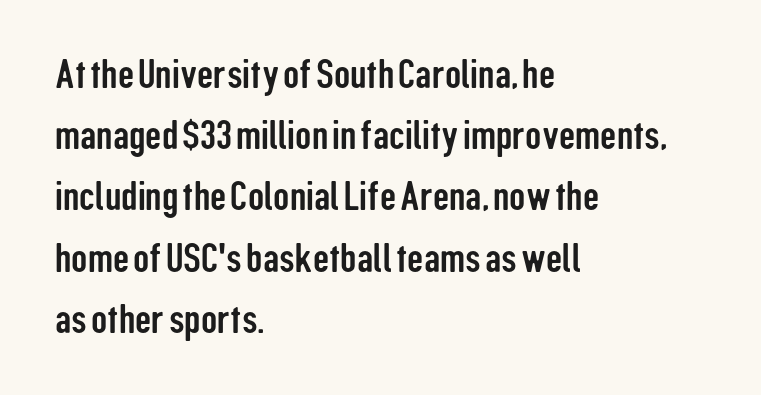
Does the type have serifs? No, each stem ends abruptly. Think of a printed novel: that variable character pitch is what you see here. All the whitespace from short lines collects on the right. The tracking reads as untouched default to a designer's eye.
